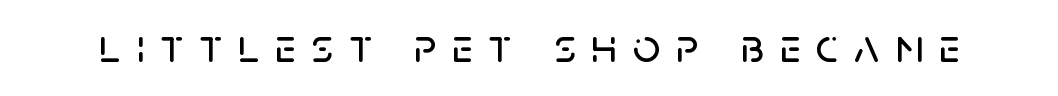
The image shows 48 px sans-serif type, upright; set unusually wide letter spacing (+0.33 em), not underlined; low stroke contrast and a large x-height.
